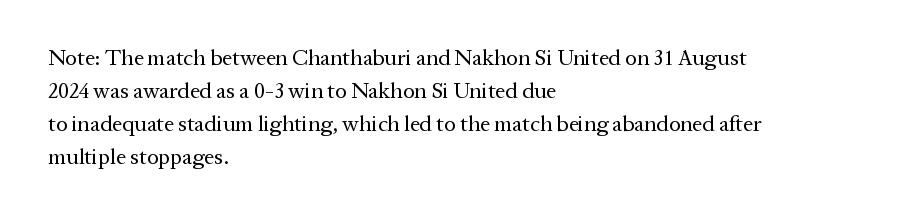
The image shows 22 px text type, upright; set left-aligned, normal line spacing (1.5x), normal letter spacing, not underlined.
